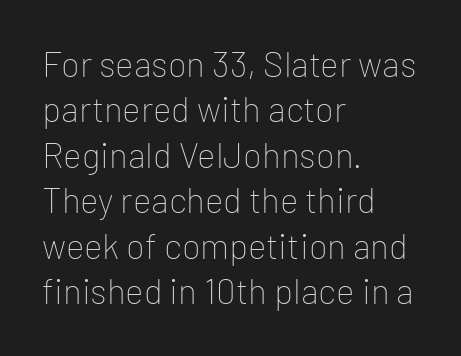
Q: Is the text bold? A: No.
Q: Is the text italic (slanted)? A: No, it is upright.
Q: Is the typeface a serif or a sans-serif typeface? A: Sans-serif.
Q: Is the text underlined? A: No.
Q: How is the paragraph aligned? A: Left-aligned.
Q: Is the spacing between letters normal or unusually wide? A: Normal.
Q: Is the spacing between lines tight, normal or loose? A: Normal.
Q: Width (condensed, normal, or wide)? A: Normal.
Q: Stroke contrast? A: Low.
Q: x-height? A: Medium.
Q: Monospaced? A: No.
